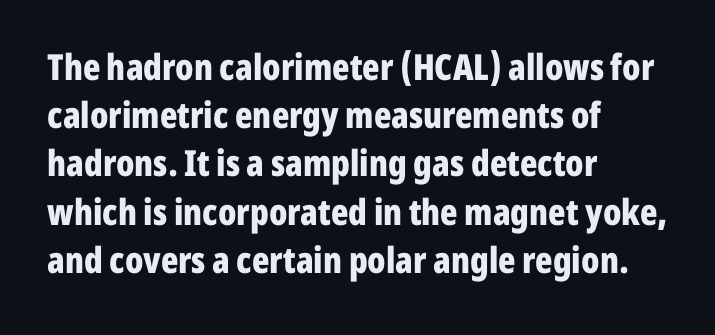
Q: Is the text bold? A: Yes.
Q: Is the text italic (slanted)? A: No, it is upright.
Q: Is the typeface a serif or a sans-serif typeface? A: Sans-serif.
Q: Is the text underlined? A: No.
Q: How is the paragraph aligned? A: Left-aligned.
Q: Is the spacing between letters normal or unusually wide? A: Normal.
Q: Is the spacing between lines tight, normal or loose? A: Normal.
Q: Width (condensed, normal, or wide)? A: Condensed.
Q: Stroke contrast? A: Low.
Q: x-height? A: Medium.
Q: Monospaced? A: No.
